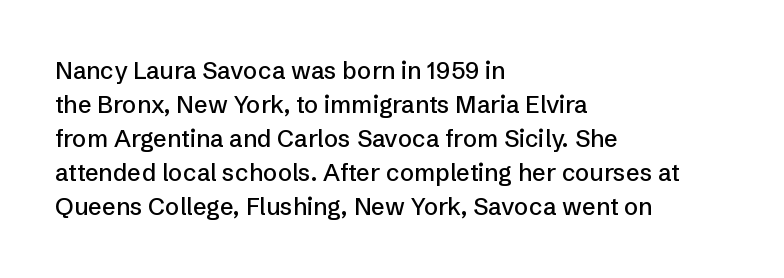
Each word holds together tightly as a unit, with standard inter-letter gaps. Horizontally, the lines are justified to the leading edge only. Check the space under the baseline: it is left empty. Leading matches the norm, producing a regular column.
